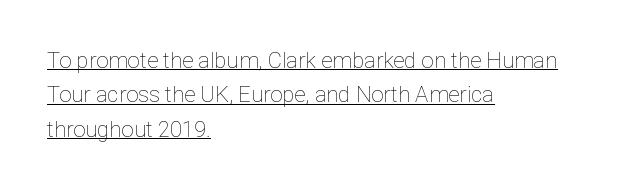
{"italic": "no", "bold": "no", "underline": "yes", "align": "left", "line_spacing": "normal", "line_spacing_ratio": 1.56, "letter_spacing": "normal", "letter_spacing_em": 0.0, "glyph_px": 22}
